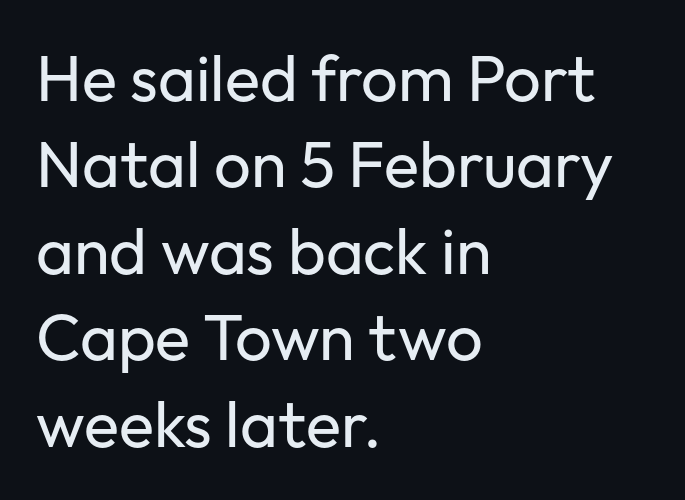
Weight class: somewhere from thin through regular. Tracking value appears to be zero — textbook default spacing. Caption: multi-line text, flush left, ragged right. Characters remain perfectly vertical along every line. Horizontal bands of white between lines are of average thickness.
